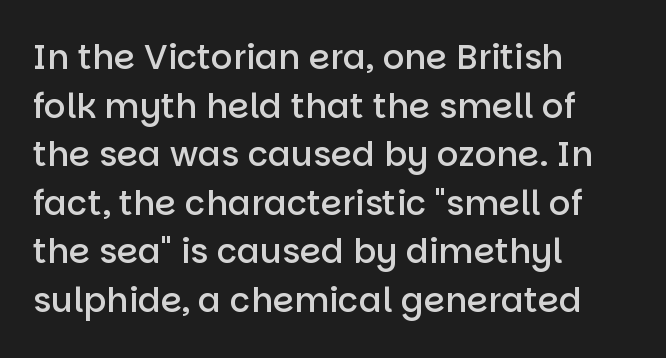
Q: Is the text bold? A: Semi-bold.
Q: Is the text italic (slanted)? A: No, it is upright.
Q: Is the typeface a serif or a sans-serif typeface? A: Sans-serif.
Q: Is the text underlined? A: No.
Q: How is the paragraph aligned? A: Left-aligned.
Q: Is the spacing between letters normal or unusually wide? A: Normal.
Q: Is the spacing between lines tight, normal or loose? A: Normal.
Q: Width (condensed, normal, or wide)? A: Normal.
Q: Stroke contrast? A: Low.
Q: x-height? A: Large.
Q: Monospaced? A: No.
